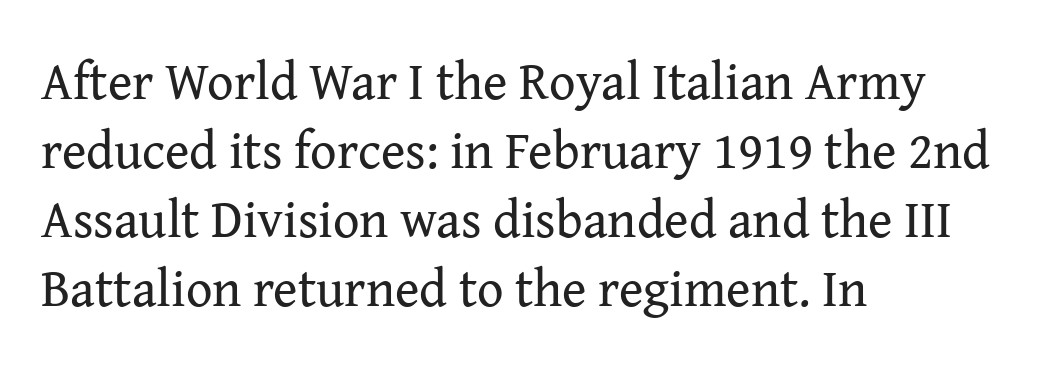
Standard letterfit; no display-style spreading of the glyphs. No italicization has been applied; the sample stays upright. Layout note: lines flush left. Evenly set lines give the paragraph a standard silhouette.
